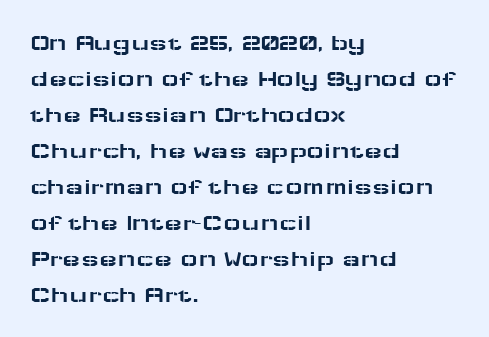
Q: Is the text italic (slanted)? A: No, it is upright.
Q: Is the text underlined? A: No.
Q: How is the paragraph aligned? A: Left-aligned.
Q: Is the spacing between letters normal or unusually wide? A: Normal.
Q: Is the spacing between lines tight, normal or loose? A: Normal.
